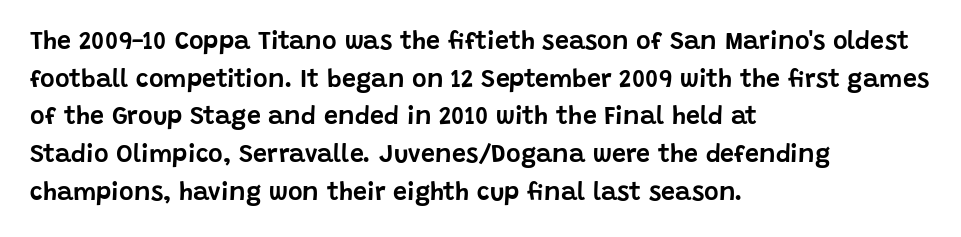
The image shows 25 px text type, upright; set left-aligned, normal line spacing (1.51x), normal letter spacing, not underlined.
